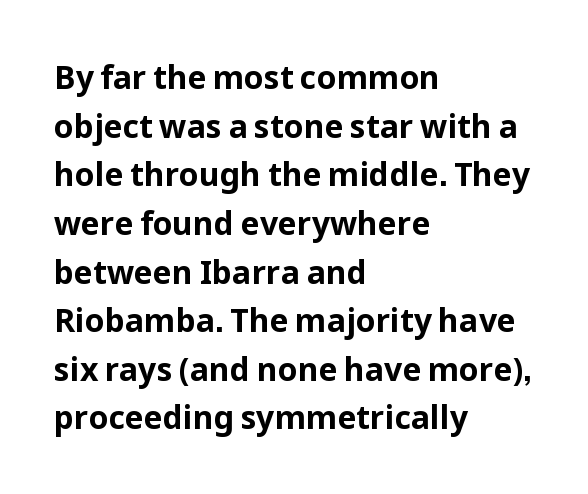
Tracking here is standard; glyphs follow each other at the usual distance. The setting favours the left margin, as ordinary paragraphs usually do. Unmarked baselines from the first word to the last. Posture: vertical. In terms of letterform style, serifs are entirely absent. Think of a printed novel: that variable character pitch is what you see here.
